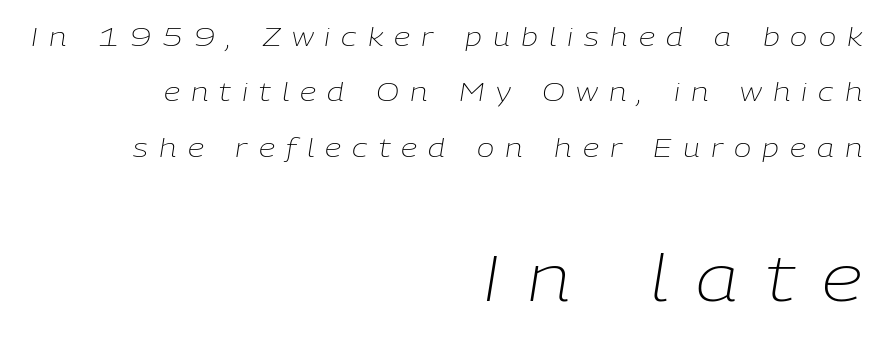
{"italic": "yes", "lean": "right", "slant_degrees": 9, "bold": "no", "weight": "light", "width": "normal", "stroke_contrast": "low", "x_height": "medium", "monospaced": "no", "underline": "no", "align": "right", "line_spacing": "loose", "line_spacing_ratio": 2.13, "letter_spacing": "wide", "letter_spacing_em": 0.43, "larger_block": "second", "size_ratio": 2.5, "glyph_px": 65}
